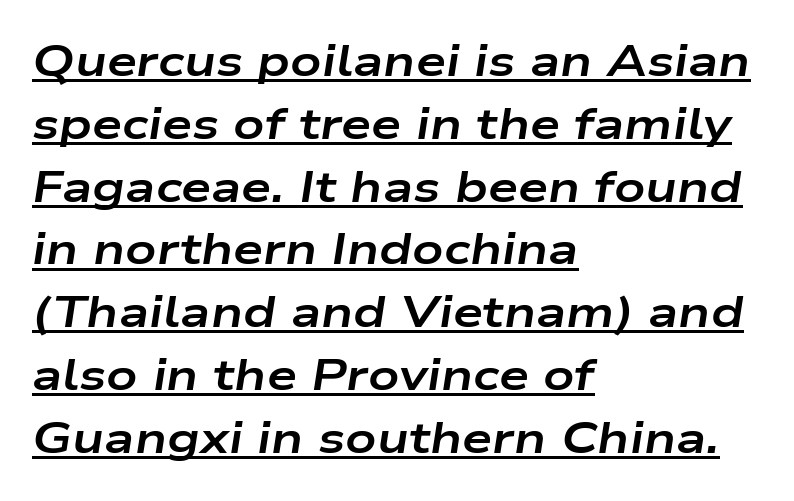
{"italic": "yes", "lean": "right", "slant_degrees": 9, "bold": "yes", "weight": "bold", "width": "wide", "stroke_contrast": "low", "x_height": "medium", "monospaced": "no", "underline": "yes", "align": "left", "line_spacing": "normal", "line_spacing_ratio": 1.46, "letter_spacing": "normal", "letter_spacing_em": 0.0, "glyph_px": 43}
